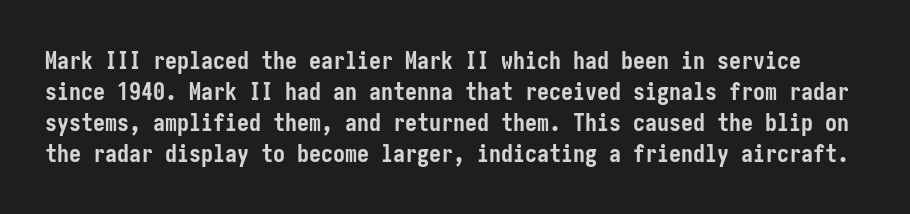
Q: Is the text bold? A: Yes.
Q: Is the text italic (slanted)? A: No, it is upright.
Q: Is the text underlined? A: No.
Q: Is the spacing between letters normal or unusually wide? A: Normal.
Q: Is the spacing between lines tight, normal or loose? A: Normal.
